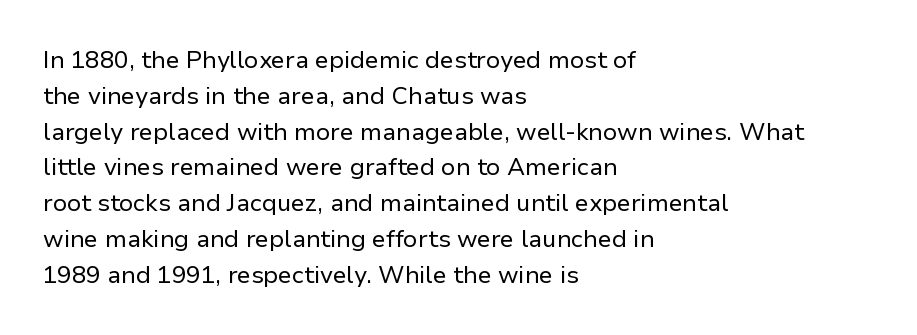
{"italic": "no", "bold": "no", "underline": "no", "align": "left", "line_spacing": "normal", "line_spacing_ratio": 1.49, "letter_spacing": "normal", "letter_spacing_em": 0.0, "glyph_px": 24}
